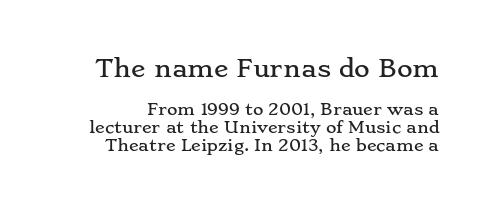
The image shows 24 px text type, upright; set tight line spacing (1.13x), normal letter spacing, not underlined; the first (top) block is 1.5x larger.
